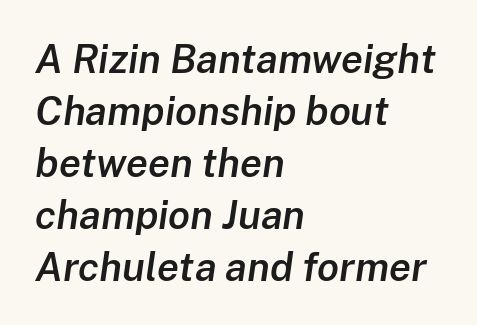
The image shows 40 px semibold type, italic (leaning right); set left-aligned, normal line spacing (1.3x), normal letter spacing, not underlined; low stroke contrast and a medium x-height.
